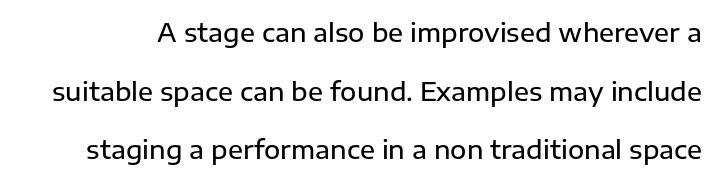
The image shows 25 px text type, upright; set loose line spacing (2.35x), normal letter spacing, not underlined.
